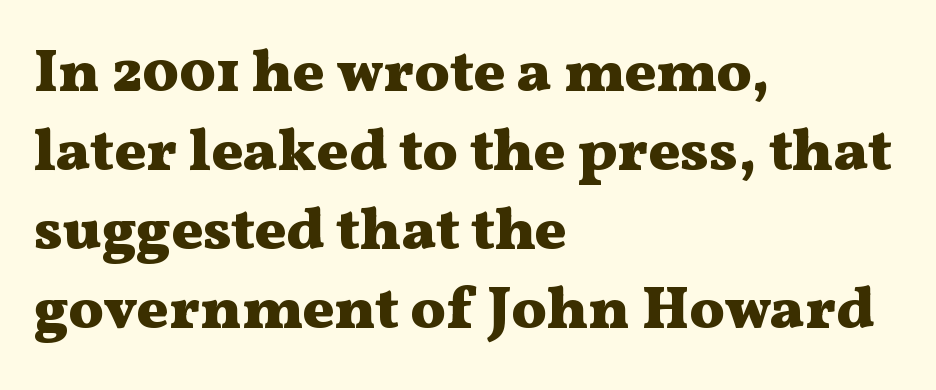
Q: Is the text bold? A: Yes.
Q: Is the text italic (slanted)? A: No, it is upright.
Q: Is the typeface a serif or a sans-serif typeface? A: Serif.
Q: Is the text underlined? A: No.
Q: How is the paragraph aligned? A: Left-aligned.
Q: Is the spacing between letters normal or unusually wide? A: Normal.
Q: Is the spacing between lines tight, normal or loose? A: Normal.
Q: Width (condensed, normal, or wide)? A: Wide.
Q: Stroke contrast? A: Medium.
Q: x-height? A: Medium.
Q: Monospaced? A: No.
